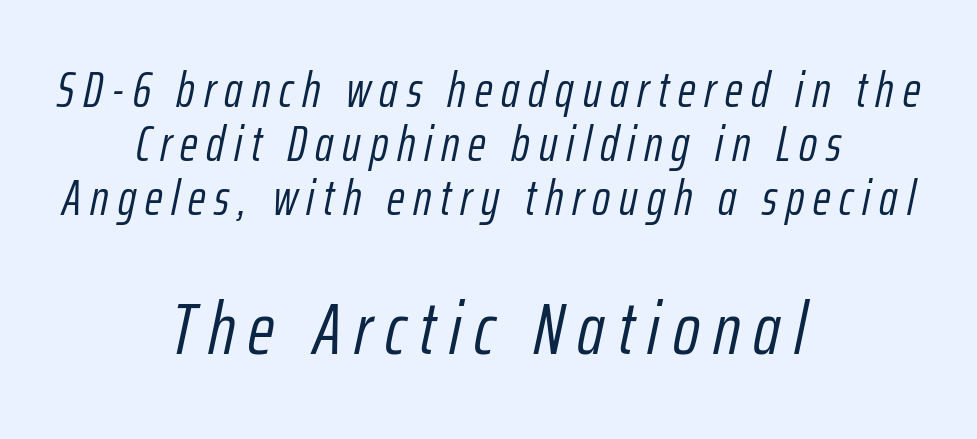
If you squint, the bottom block still reads clearly — it's the larger of the two. Descenders hang freely into open space. When letters slant like this, we call the style italic. In terms of leading, this rendering errs on the cramped side.
